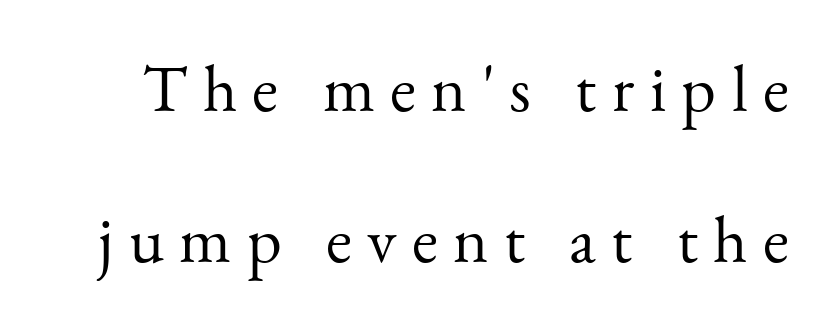
{"serif": "yes", "italic": "no", "bold": "no", "weight": "light", "width": "normal", "stroke_contrast": "medium", "x_height": "small", "monospaced": "no", "underline": "no", "line_spacing": "loose", "line_spacing_ratio": 2.25, "letter_spacing": "wide", "letter_spacing_em": 0.23, "glyph_px": 67}
